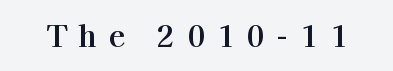
The image shows 30 px serif type, upright; set unusually wide letter spacing (+0.4 em), not underlined; high stroke contrast and a medium x-height.
